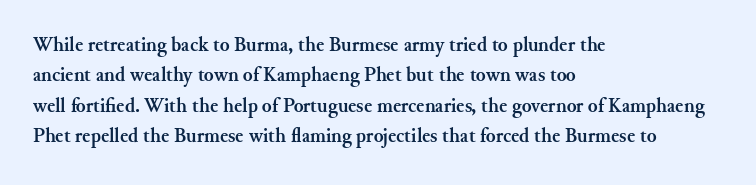
{"italic": "no", "bold": "yes", "underline": "no", "align": "left", "line_spacing": "normal", "line_spacing_ratio": 1.52, "letter_spacing": "normal", "letter_spacing_em": 0.0, "glyph_px": 20}
